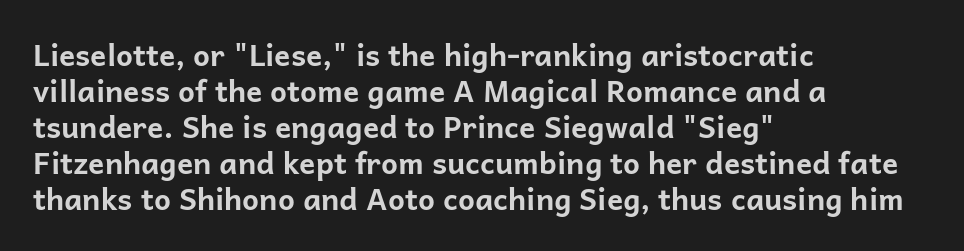
Q: Is the text bold? A: Yes.
Q: Is the text italic (slanted)? A: No, it is upright.
Q: Is the typeface a serif or a sans-serif typeface? A: Sans-serif.
Q: Is the text underlined? A: No.
Q: How is the paragraph aligned? A: Left-aligned.
Q: Is the spacing between letters normal or unusually wide? A: Normal.
Q: Width (condensed, normal, or wide)? A: Normal.
Q: Stroke contrast? A: Low.
Q: x-height? A: Medium.
Q: Monospaced? A: No.
